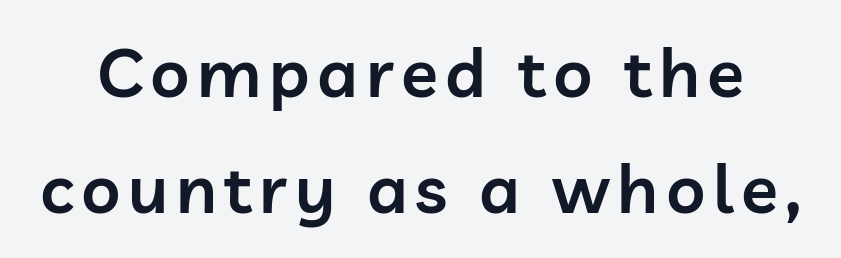
{"serif": "no", "italic": "no", "bold": "semi", "weight": "semibold", "width": "normal", "stroke_contrast": "low", "x_height": "medium", "monospaced": "no", "underline": "no", "line_spacing": "normal", "line_spacing_ratio": 1.7, "glyph_px": 68}
